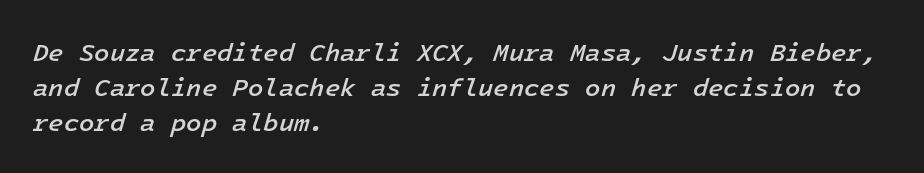
Check under the words: just untouched page. Teacher's note: observe the even left margin — that is flush-left alignment. Observe the ordinary spacing: letters are neighbours, not strangers. An italicized treatment has been applied to the whole sample. The passage shown is semibold, sitting just below true bold.
